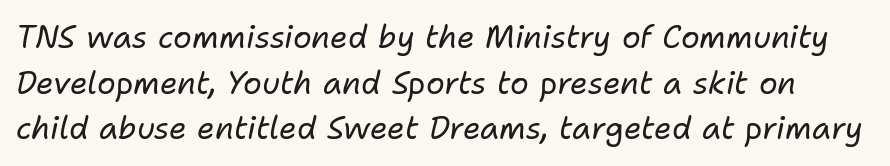
The image shows 31 px regular-weight type, italic (leaning right); set normal line spacing (1.47x), normal letter spacing, not underlined; low stroke contrast and a medium x-height.
